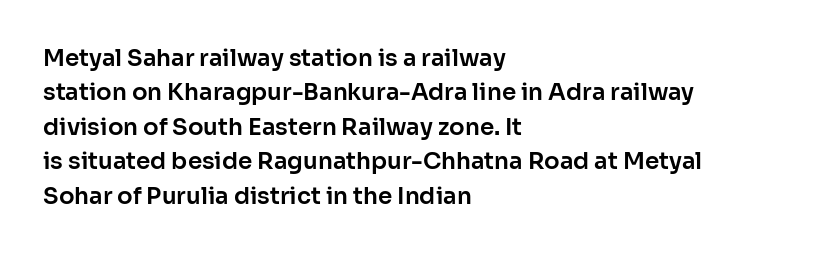
The specimen omits any rule beneath the text block's lines. The line-height multiplier appears to be the usual default. Posture: upright roman. The letters sit at their default tracking, neither squeezed nor spread.
